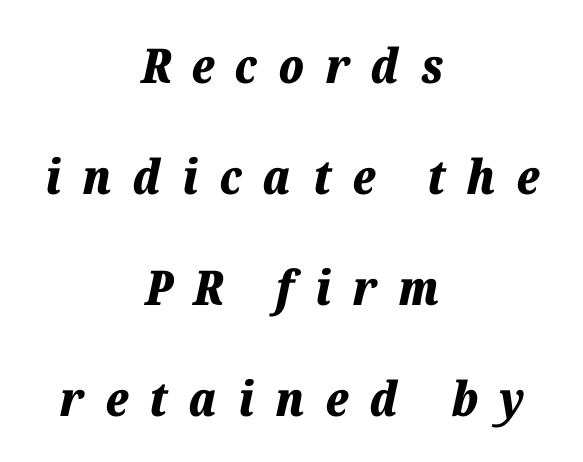
{"italic": "yes", "lean": "right", "slant_degrees": 12, "bold": "yes", "weight": "bold", "width": "normal", "stroke_contrast": "low", "x_height": "medium", "monospaced": "no", "underline": "no", "align": "center", "line_spacing": "loose", "line_spacing_ratio": 2.31, "letter_spacing": "wide", "letter_spacing_em": 0.44, "glyph_px": 48}
